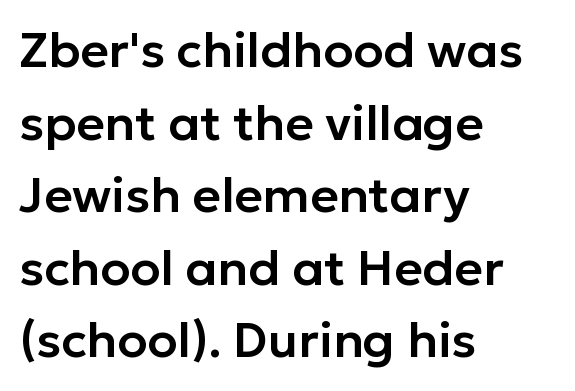
The image shows 49 px sans-serif type, upright; set left-aligned, normal line spacing (1.48x), normal letter spacing, not underlined; low stroke contrast and a medium x-height.
